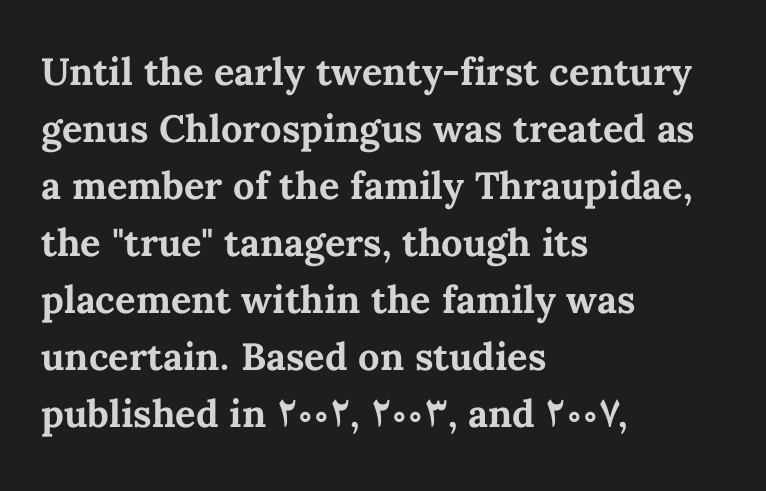
Q: Is the text bold? A: Yes.
Q: Is the text italic (slanted)? A: No, it is upright.
Q: Is the text underlined? A: No.
Q: How is the paragraph aligned? A: Left-aligned.
Q: Is the spacing between letters normal or unusually wide? A: Normal.
Q: Is the spacing between lines tight, normal or loose? A: Normal.
Q: Width (condensed, normal, or wide)? A: Normal.
Q: Stroke contrast? A: Medium.
Q: x-height? A: Medium.
Q: Monospaced? A: No.
